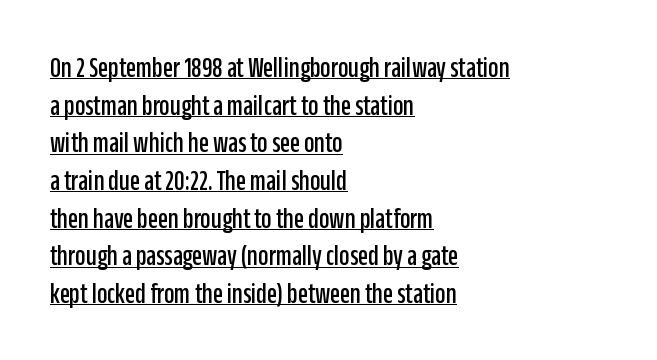
Q: Is the text italic (slanted)? A: No, it is upright.
Q: Is the typeface a serif or a sans-serif typeface? A: Sans-serif.
Q: Is the text underlined? A: Yes.
Q: How is the paragraph aligned? A: Left-aligned.
Q: Is the spacing between letters normal or unusually wide? A: Normal.
Q: Is the spacing between lines tight, normal or loose? A: Normal.
Q: Width (condensed, normal, or wide)? A: Condensed.
Q: Stroke contrast? A: Low.
Q: x-height? A: Large.
Q: Monospaced? A: No.
